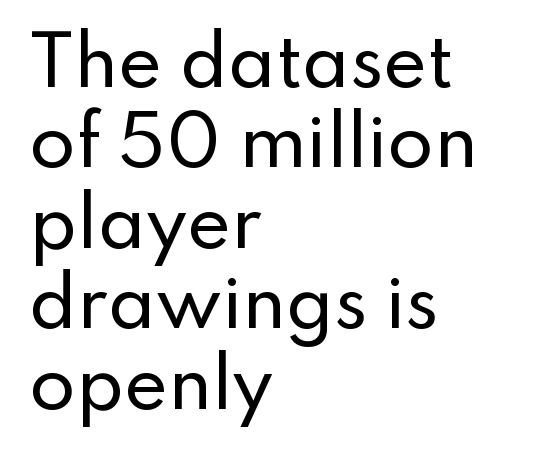
The image shows 67 px sans-serif type, upright; set left-aligned, line spacing 1.2x, normal letter spacing, not underlined; low stroke contrast and a small x-height.
